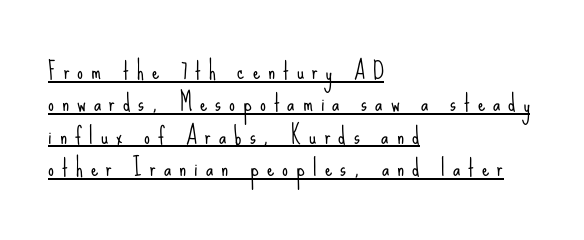
{"italic": "no", "bold": "no", "underline": "yes", "align": "left", "line_spacing": "normal", "line_spacing_ratio": 1.41, "letter_spacing": "wide", "letter_spacing_em": 0.35, "glyph_px": 23}
